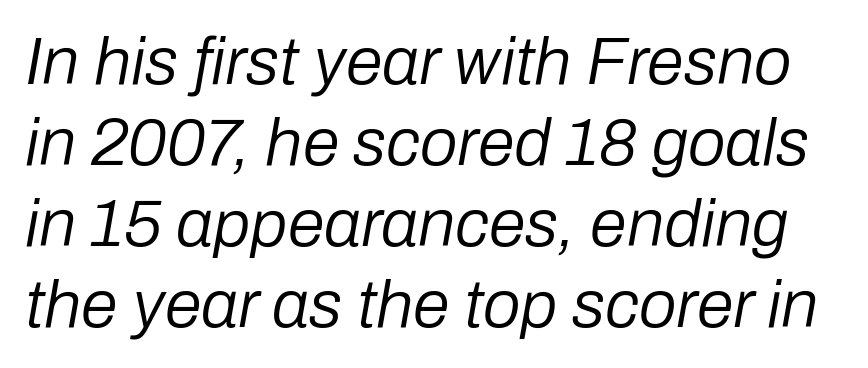
Here the designer chose a conventional face with non-uniform glyph widths. The letters look calm and open, with moderate or lighter stems. This rendering features lettering with no underline. The face used here has a pronounced slope to its letters.
